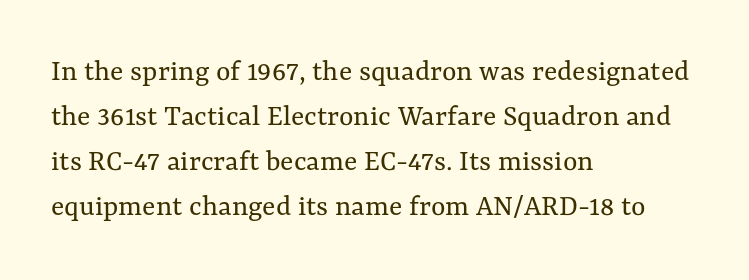
The image shows 31 px regular-weight type, upright; set left-aligned, normal line spacing (1.45x), normal letter spacing, not underlined; medium stroke contrast and a medium x-height.
